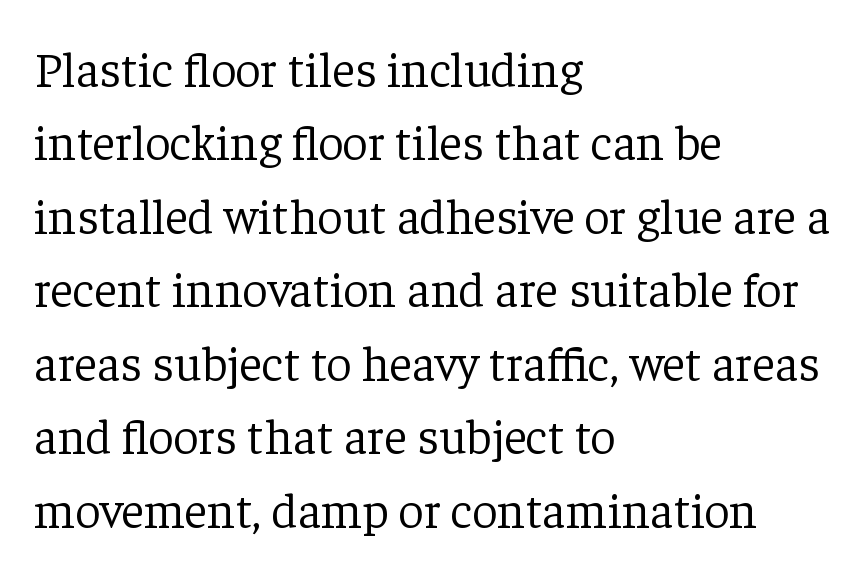
Check under the words: just untouched page. Short and long lines alike share a common starting point at left. The designer left line spacing at the default. The font is comparable to plain body text, perhaps lighter. The font's upright variant was chosen for this text.
